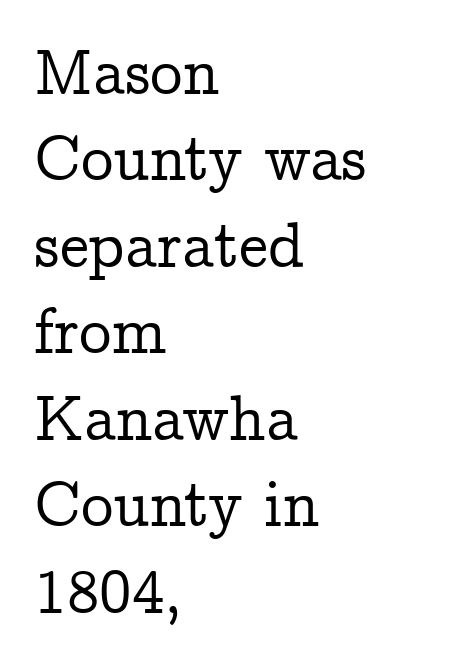
The image shows 65 px serif type, upright; set left-aligned, normal line spacing (1.33x), normal letter spacing, not underlined; low stroke contrast and a medium x-height.
